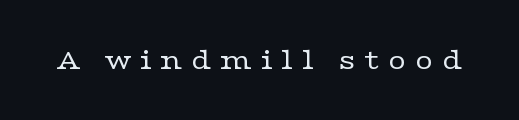
The image shows 31 px regular-weight, wide serif type, upright; set unusually wide letter spacing (+0.25 em), not underlined; low stroke contrast and a medium x-height.
